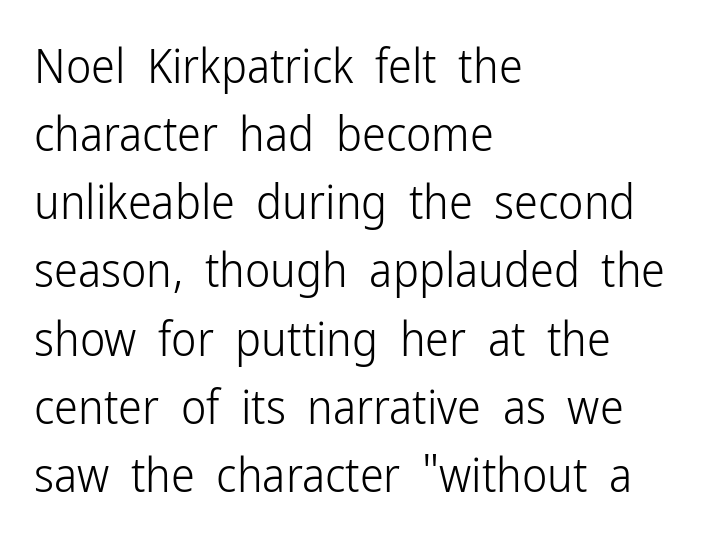
The foot of each line stays bare and open. What stands out about the letter spacing? Nothing — it is the standard amount. What kind of face is this? One without serifs — a sans. The typography opts for an upright posture over an oblique one.
